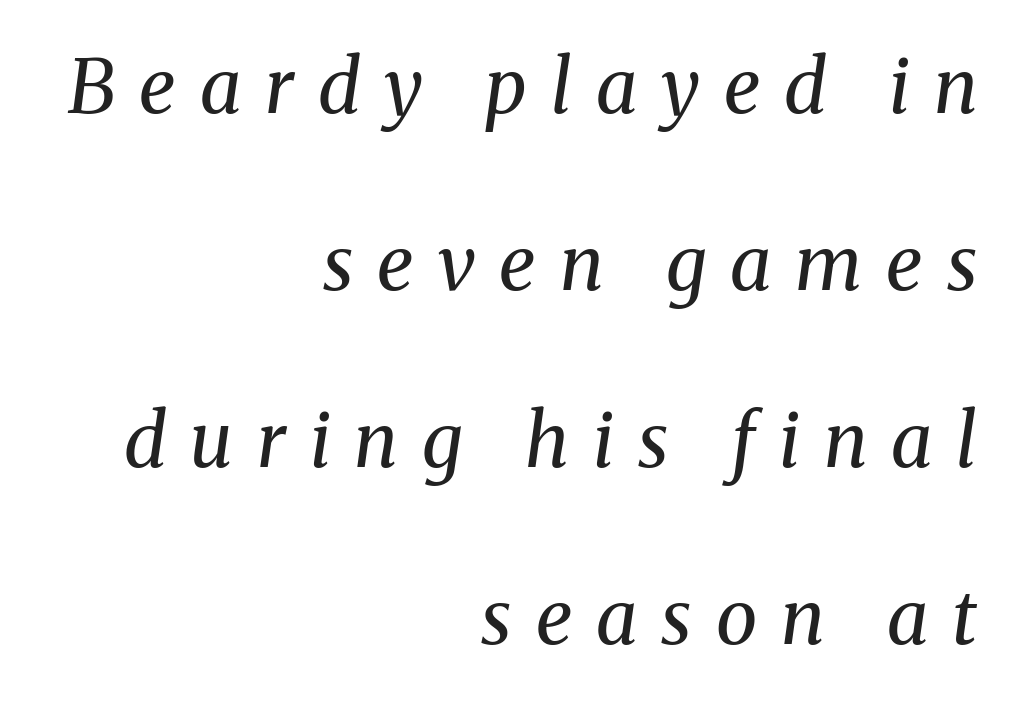
Q: Is the text bold? A: No.
Q: Is the text italic (slanted)? A: Yes, it leans right by about 8 degrees.
Q: Is the typeface a serif or a sans-serif typeface? A: Serif.
Q: Is the text underlined? A: No.
Q: How is the paragraph aligned? A: Right-aligned.
Q: Is the spacing between letters normal or unusually wide? A: Unusually wide.
Q: Is the spacing between lines tight, normal or loose? A: Loose.
Q: Width (condensed, normal, or wide)? A: Normal.
Q: Stroke contrast? A: Medium.
Q: x-height? A: Medium.
Q: Monospaced? A: No.
